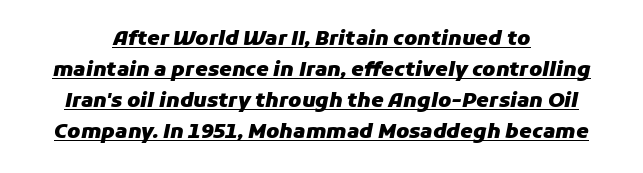
{"italic": "yes", "lean": "right", "slant_degrees": 11, "bold": "yes", "underline": "yes", "align": "center", "line_spacing": "normal", "line_spacing_ratio": 1.55, "letter_spacing": "normal", "letter_spacing_em": 0.0, "glyph_px": 20}
